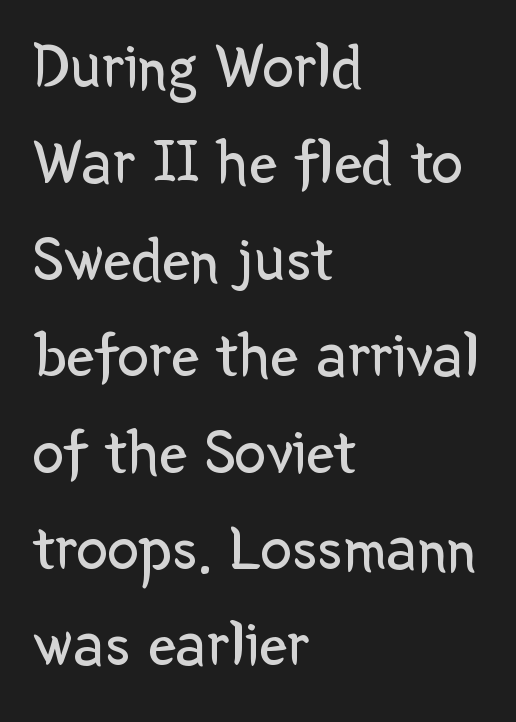
The image shows 63 px regular-weight sans-serif type, upright; set left-aligned, normal line spacing (1.53x), normal letter spacing, not underlined; low stroke contrast and a medium x-height.
